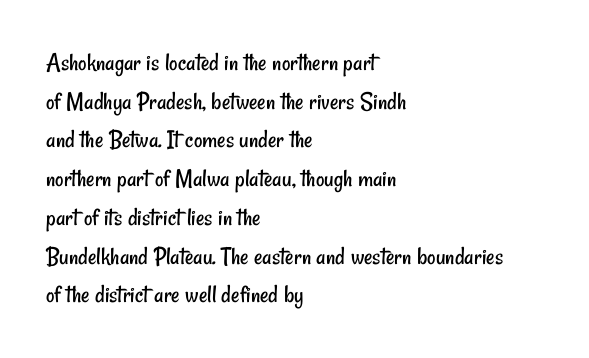
{"bold": "no", "underline": "no", "align": "left", "line_spacing": "normal", "line_spacing_ratio": 1.49, "letter_spacing": "normal", "letter_spacing_em": 0.0, "glyph_px": 26}
